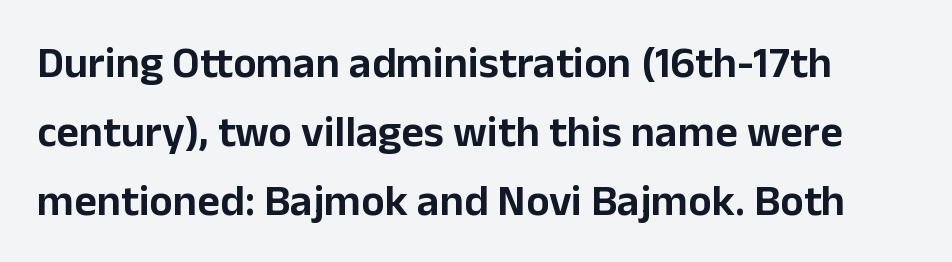
Type without underlining. The passage shown is typed in a proportional face where columns would drift. Ordinary non-slanted type is in use. The passage shown is typeset with a sans-serif family. Leading: standard. This rendering leaves character spacing at its baseline value.
